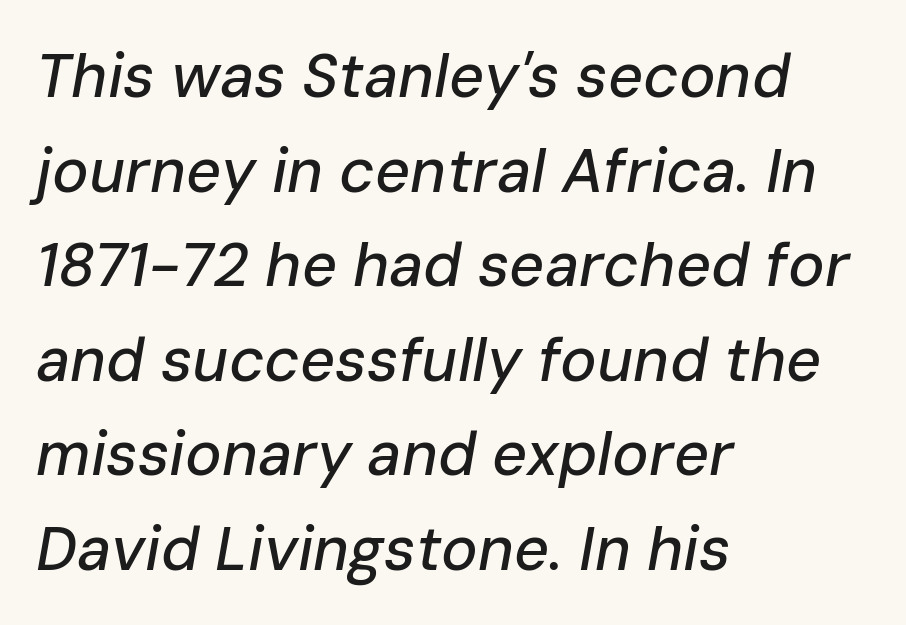
Q: Is the text italic (slanted)? A: Yes, it leans right by about 10 degrees.
Q: Is the text underlined? A: No.
Q: How is the paragraph aligned? A: Left-aligned.
Q: Is the spacing between letters normal or unusually wide? A: Normal.
Q: Is the spacing between lines tight, normal or loose? A: Normal.
Q: Width (condensed, normal, or wide)? A: Normal.
Q: Stroke contrast? A: Low.
Q: x-height? A: Medium.
Q: Monospaced? A: No.
